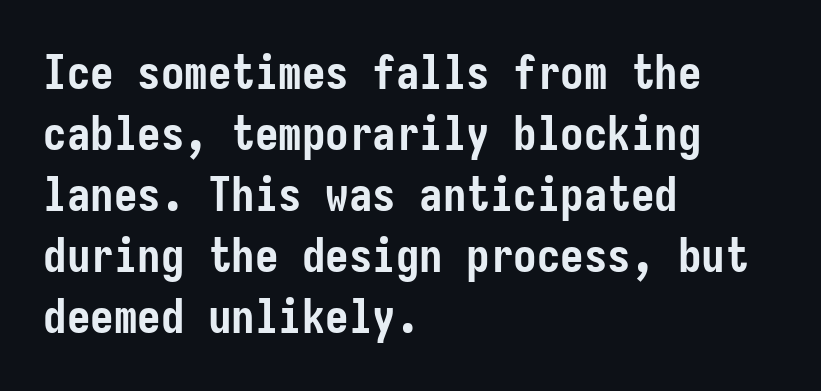
{"serif": "no", "italic": "no", "bold": "yes", "weight": "semibold", "width": "condensed", "stroke_contrast": "low", "x_height": "medium", "underline": "no", "align": "left", "line_spacing": "normal", "line_spacing_ratio": 1.3, "letter_spacing": "normal", "letter_spacing_em": 0.0, "glyph_px": 47}
